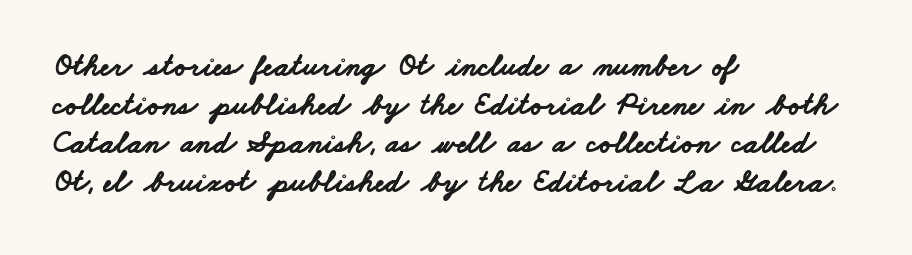
Q: Is the text bold? A: Yes.
Q: Is the typeface a serif or a sans-serif typeface? A: Sans-serif.
Q: Is the text underlined? A: No.
Q: How is the paragraph aligned? A: Left-aligned.
Q: Is the spacing between letters normal or unusually wide? A: Normal.
Q: Is the spacing between lines tight, normal or loose? A: Normal.
Q: Width (condensed, normal, or wide)? A: Wide.
Q: Stroke contrast? A: Low.
Q: x-height? A: Small.
Q: Monospaced? A: No.
